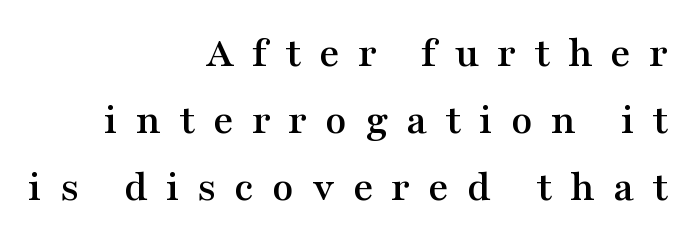
Q: Is the text italic (slanted)? A: No, it is upright.
Q: Is the typeface a serif or a sans-serif typeface? A: Serif.
Q: Is the text underlined? A: No.
Q: How is the paragraph aligned? A: Right-aligned.
Q: Is the spacing between letters normal or unusually wide? A: Unusually wide.
Q: Is the spacing between lines tight, normal or loose? A: Normal.
Q: Width (condensed, normal, or wide)? A: Wide.
Q: Stroke contrast? A: Medium.
Q: x-height? A: Medium.
Q: Monospaced? A: No.
